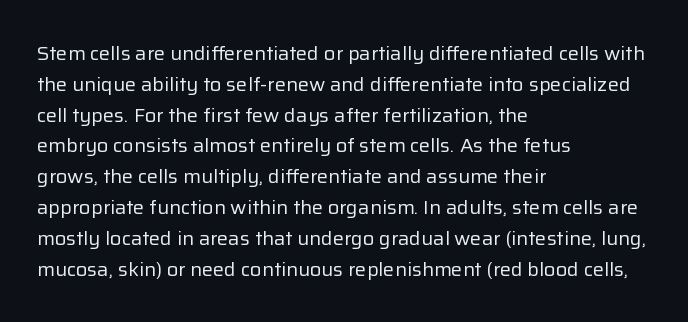
{"italic": "no", "bold": "no", "underline": "no", "align": "left", "line_spacing": "normal", "line_spacing_ratio": 1.54, "letter_spacing": "normal", "letter_spacing_em": 0.0, "glyph_px": 20}
